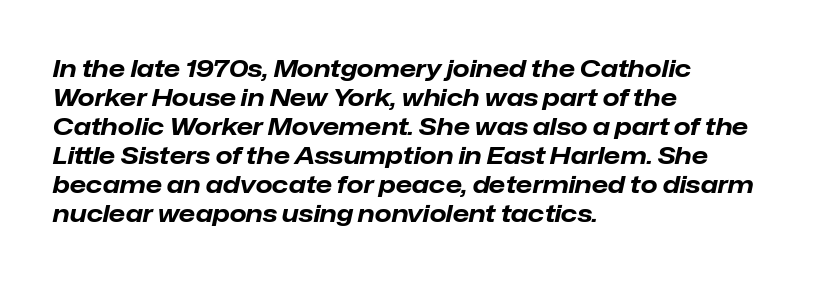
There is no visible air inserted between adjacent glyphs. Teacher's note: observe the even left margin — that is flush-left alignment. Is the type slanted? Yes — the strokes lean at a clear angle. Caption: bold face, heavy strokes.
